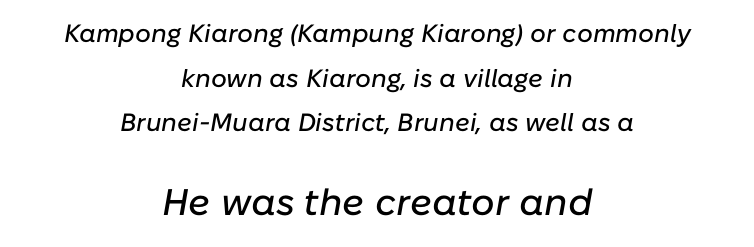
The second block has been scaled up relative to the first. Quick note: underline off. Italic? Definitely — the glyphs are oblique. Each word holds together tightly as a unit, with standard inter-letter gaps. Spacing verdict: proportional, widths tailored to each character.
